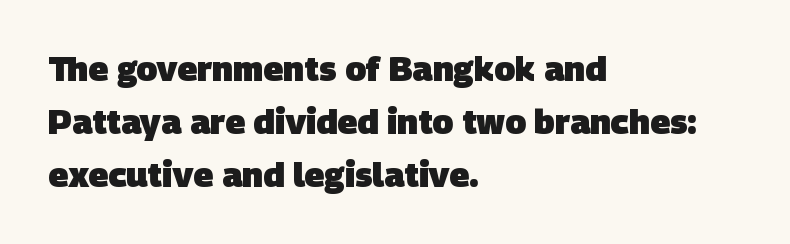
The image shows 34 px heavy sans-serif type; set left-aligned, normal line spacing (1.56x), normal letter spacing, not underlined; low stroke contrast and a large x-height.
